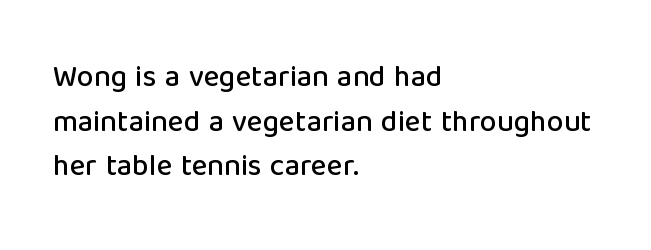
{"serif": "no", "italic": "no", "width": "normal", "stroke_contrast": "low", "x_height": "medium", "monospaced": "no", "underline": "no", "align": "left", "line_spacing": "normal", "line_spacing_ratio": 1.49, "letter_spacing": "normal", "letter_spacing_em": 0.0, "glyph_px": 30}
